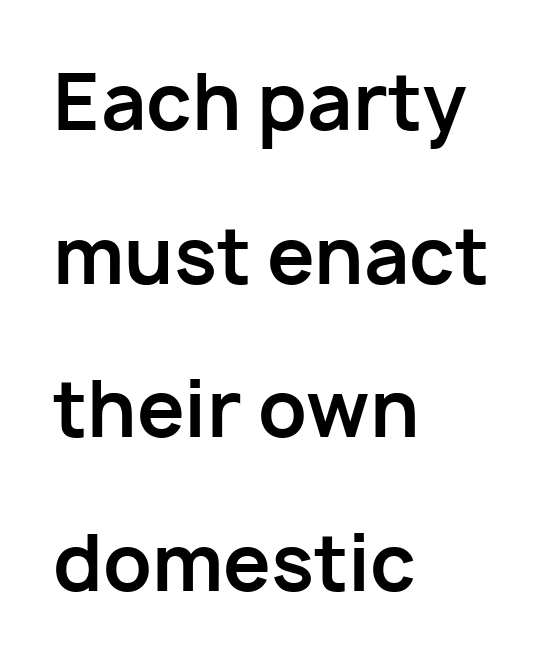
Varying glyph widths throughout — classic text-font behaviour. This rendering leaves character spacing at its baseline value. Short and long lines alike share a common starting point at left. What kind of face is this? One without serifs — a sans. Notice the wide empty band between every row — that's loose leading.
